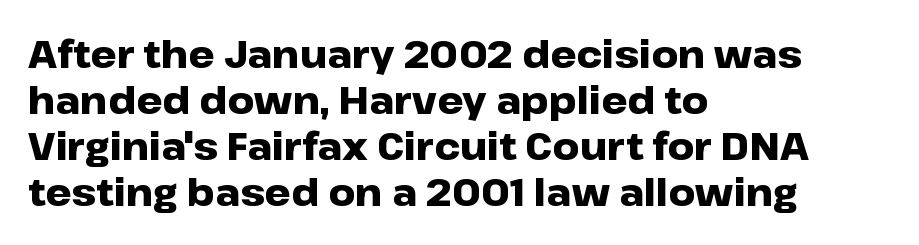
Q: Is the text bold? A: Yes.
Q: Is the text italic (slanted)? A: No, it is upright.
Q: Is the typeface a serif or a sans-serif typeface? A: Sans-serif.
Q: Is the text underlined? A: No.
Q: How is the paragraph aligned? A: Left-aligned.
Q: Is the spacing between letters normal or unusually wide? A: Normal.
Q: Width (condensed, normal, or wide)? A: Wide.
Q: Stroke contrast? A: Low.
Q: x-height? A: Medium.
Q: Monospaced? A: No.
